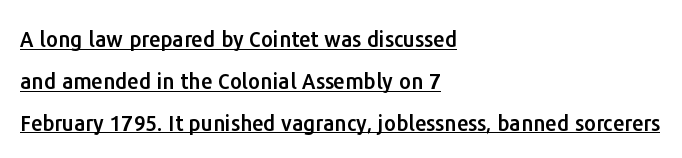
{"italic": "no", "underline": "yes", "align": "left", "line_spacing": "loose", "line_spacing_ratio": 1.99, "letter_spacing": "normal", "letter_spacing_em": 0.0, "glyph_px": 21}
